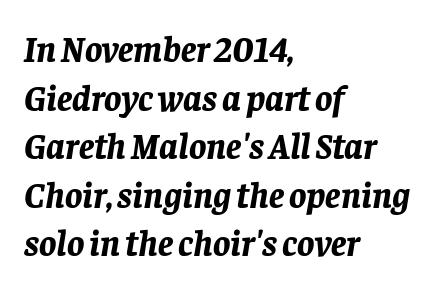
{"italic": "yes", "lean": "right", "slant_degrees": 8, "bold": "yes", "weight": "bold", "width": "normal", "stroke_contrast": "low", "x_height": "large", "monospaced": "no", "underline": "no", "align": "left", "line_spacing": "normal", "line_spacing_ratio": 1.35, "letter_spacing": "normal", "letter_spacing_em": 0.0, "glyph_px": 36}
